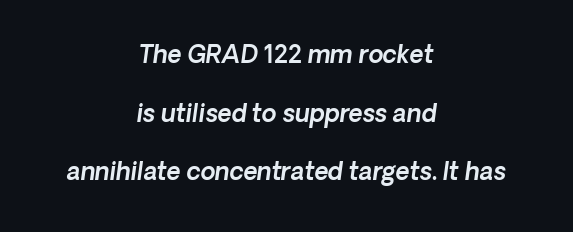
The image shows 24 px text type, italic (leaning right); set centered, loose line spacing (2.44x), normal letter spacing, not underlined.
